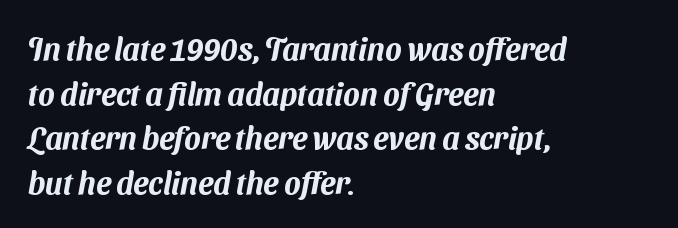
{"serif": "no", "width": "normal", "stroke_contrast": "medium", "x_height": "medium", "monospaced": "no", "underline": "no", "align": "left", "line_spacing": "normal", "line_spacing_ratio": 1.44, "letter_spacing": "normal", "letter_spacing_em": 0.0, "glyph_px": 31}
